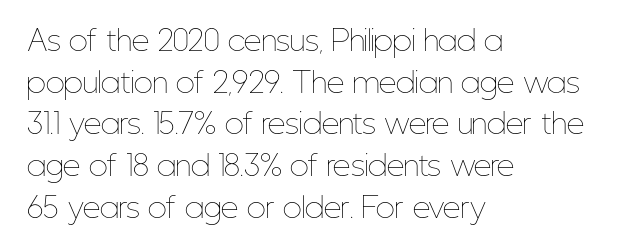
Q: Is the text bold? A: No.
Q: Is the text italic (slanted)? A: No, it is upright.
Q: Is the text underlined? A: No.
Q: How is the paragraph aligned? A: Left-aligned.
Q: Is the spacing between letters normal or unusually wide? A: Normal.
Q: Is the spacing between lines tight, normal or loose? A: Normal.
Q: Width (condensed, normal, or wide)? A: Condensed.
Q: Stroke contrast? A: Low.
Q: x-height? A: Medium.
Q: Monospaced? A: No.
